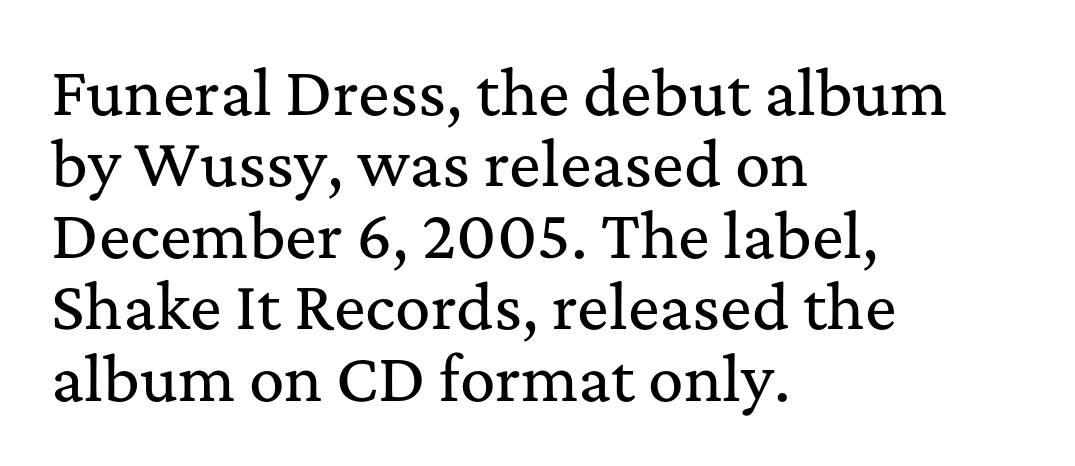
{"serif": "yes", "italic": "no", "width": "normal", "stroke_contrast": "medium", "x_height": "medium", "monospaced": "no", "underline": "no", "align": "left", "line_spacing_ratio": 1.21, "letter_spacing": "normal", "letter_spacing_em": 0.0, "glyph_px": 59}
